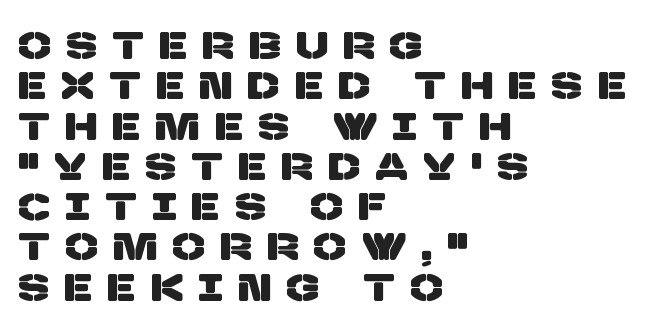
The image shows 38 px sans-serif type; set left-aligned, tight line spacing (1.06x), unusually wide letter spacing (+0.43 em), not underlined; low stroke contrast and a large x-height.
